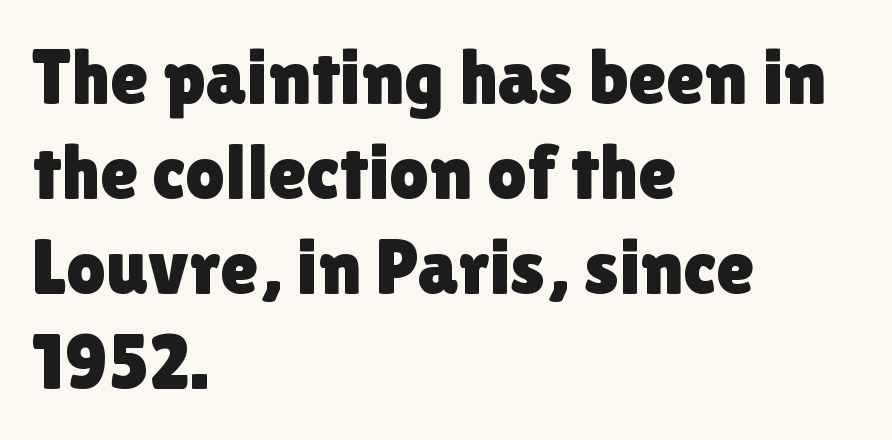
A student would call this left alignment; a typographer would say flush left, rag right. Short note: letters normally spaced. The passage shown is typed in a proportional face where columns would drift. In terms of posture, this sample is upright. Plain, unruled lines of type.
